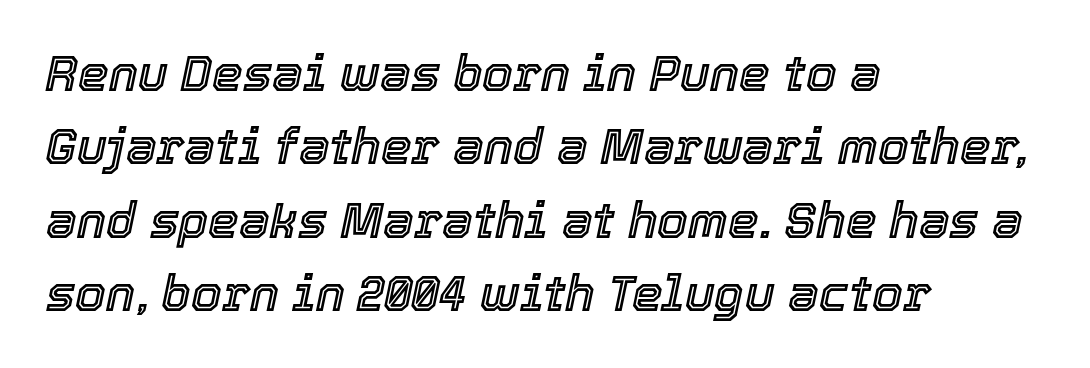
The typography opts for an oblique posture over an upright one. Spacing verdict: proportional, widths tailored to each character. Rows of type keep a routine distance in the vertical direction. Is the letter spacing exaggerated? No — it looks like the ordinary default.
